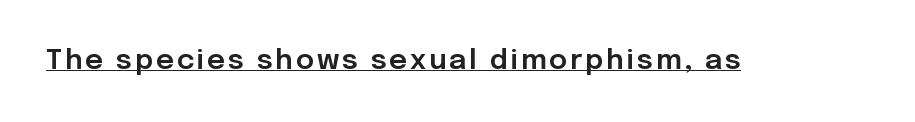
Note: no serifs on the glyphs. Proportional: the letters do not fall into vertical columns. Decoration check: the copy is underlined. The font's upright variant was chosen for this text.
